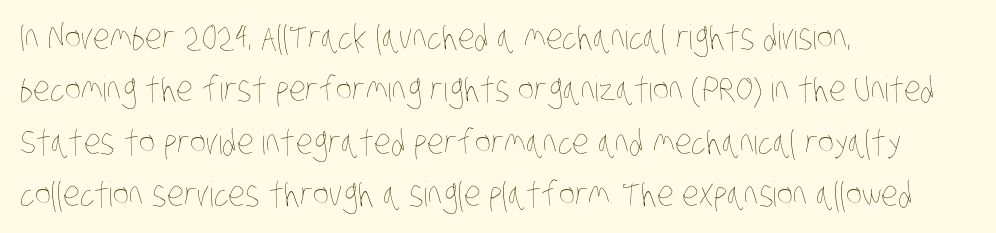
Q: Is the text bold? A: No.
Q: Is the text underlined? A: No.
Q: How is the paragraph aligned? A: Left-aligned.
Q: Is the spacing between letters normal or unusually wide? A: Normal.
Q: Is the spacing between lines tight, normal or loose? A: Normal.
Q: Width (condensed, normal, or wide)? A: Condensed.
Q: Stroke contrast? A: Low.
Q: x-height? A: Large.
Q: Monospaced? A: No.
